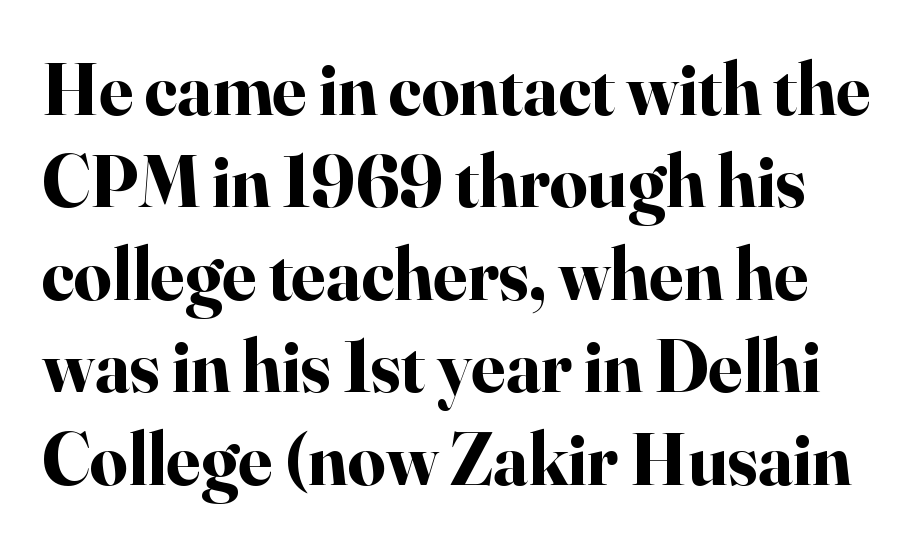
The image shows 74 px bold serif type, upright; set normal line spacing (1.25x), normal letter spacing, not underlined; high stroke contrast and a small x-height.
